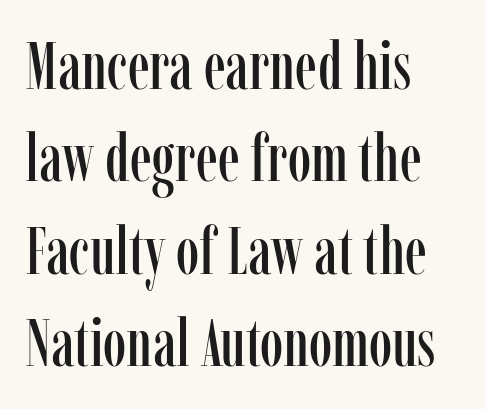
{"serif": "yes", "italic": "no", "width": "condensed", "stroke_contrast": "low", "x_height": "medium", "monospaced": "no", "underline": "no", "align": "left", "line_spacing": "normal", "line_spacing_ratio": 1.38, "letter_spacing": "normal", "letter_spacing_em": 0.0, "glyph_px": 67}
